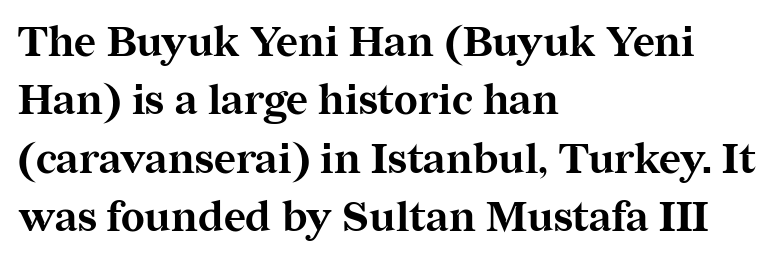
Q: Is the text bold? A: Yes.
Q: Is the text italic (slanted)? A: No, it is upright.
Q: Is the typeface a serif or a sans-serif typeface? A: Serif.
Q: Is the text underlined? A: No.
Q: How is the paragraph aligned? A: Left-aligned.
Q: Is the spacing between letters normal or unusually wide? A: Normal.
Q: Is the spacing between lines tight, normal or loose? A: Normal.
Q: Width (condensed, normal, or wide)? A: Normal.
Q: Stroke contrast? A: Medium.
Q: x-height? A: Medium.
Q: Monospaced? A: No.
